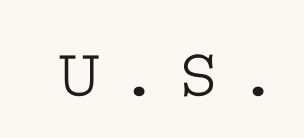
The font's upright variant was chosen for this text. Does the type have serifs? Yes, each stem ends in a small foot. Students, note that the glyphs here are deliberately spaced far apart. Underline: absent.
